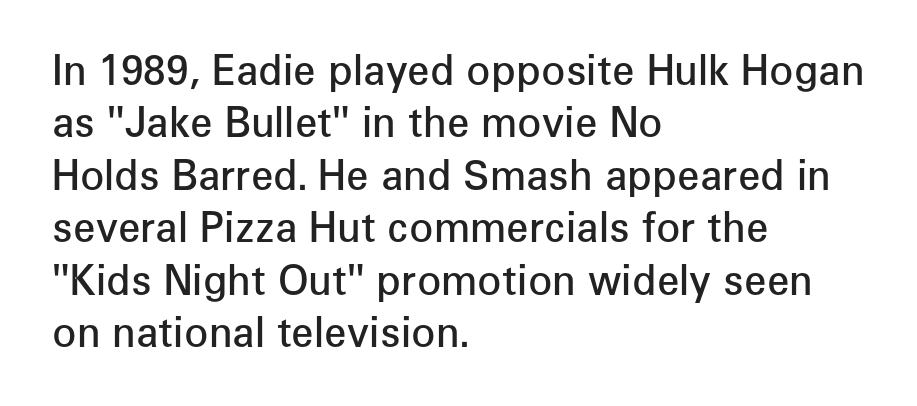
No extra tracking has been applied to these lines. The leading is moderate, giving the passage an even texture. The text block is weighted toward the left margin, trailing off unevenly rightward. A sans-serif font was chosen for this passage. Caption: semibold face, moderately heavy strokes. Unlike italic type, these characters show no tilt at all.
